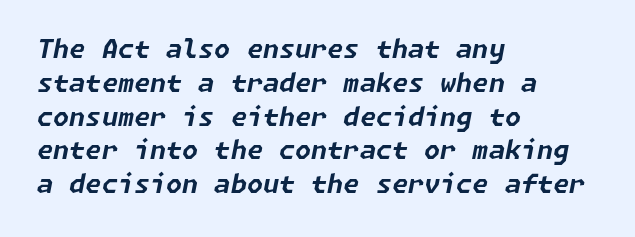
The zone under the glyphs is completely vacant. A dark, heavy texture on the line: the type is bold. There's an unmistakable incline to the writing here. Where is the straight margin? On the left. Baseline-to-baseline distance is the conventional proportion of letter height.
